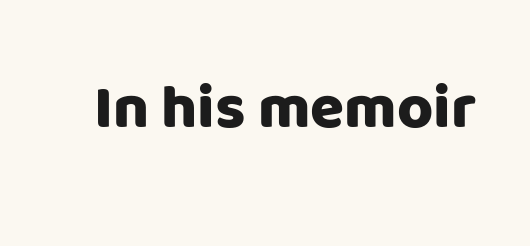
{"serif": "no", "italic": "no", "width": "normal", "stroke_contrast": "low", "x_height": "large", "monospaced": "no", "underline": "no", "letter_spacing": "normal", "letter_spacing_em": 0.0, "glyph_px": 62}
